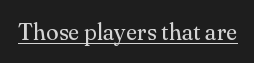
The image shows 23 px text type, upright; set normal letter spacing, underlined.
